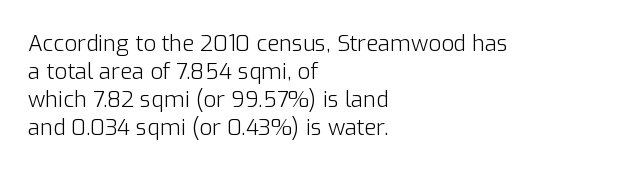
The image shows 22 px text type, upright; set left-aligned, normal line spacing (1.27x), normal letter spacing, not underlined.
